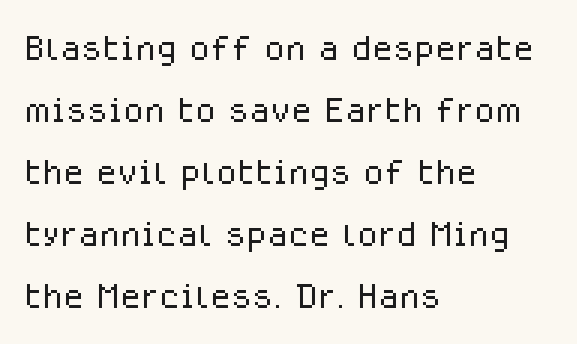
The image shows 48 px light sans-serif type, upright; set left-aligned, normal line spacing (1.29x), normal letter spacing, not underlined; low stroke contrast and a medium x-height.
